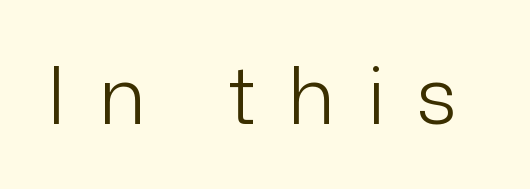
{"serif": "no", "italic": "no", "bold": "no", "weight": "light", "width": "normal", "stroke_contrast": "low", "x_height": "medium", "monospaced": "no", "underline": "no", "letter_spacing": "wide", "letter_spacing_em": 0.4, "glyph_px": 80}
